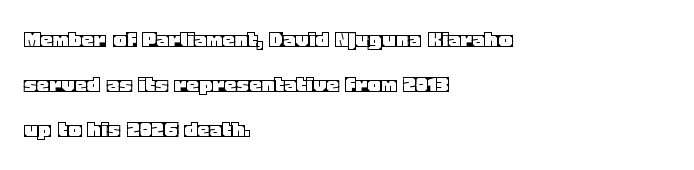
The gap between lines stays unmarked. There is no visible air inserted between adjacent glyphs. Casual observation: everything's shoved over to the left. Nope, not italic — everything's standing straight.
